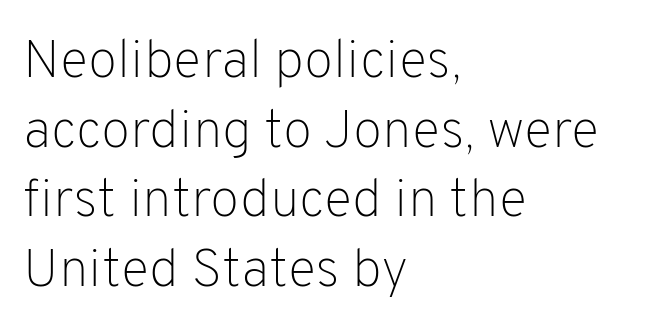
The image shows 54 px light sans-serif type, upright; set left-aligned, normal line spacing (1.29x), normal letter spacing, not underlined; low stroke contrast and a medium x-height.
